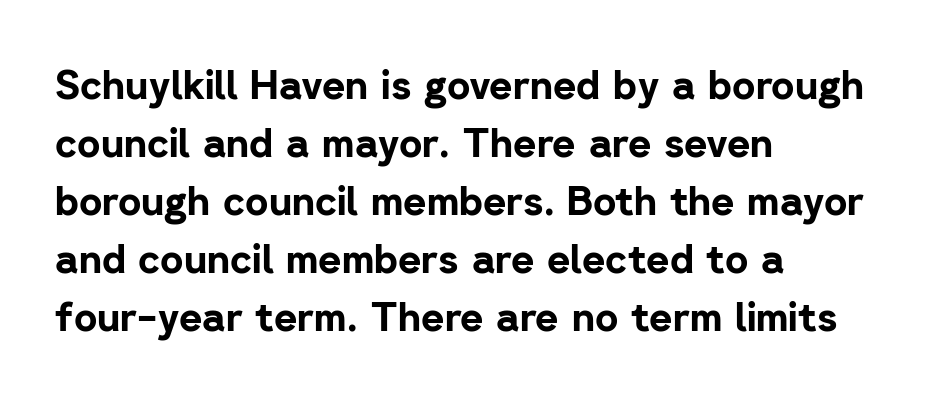
Strong, thick strokes mark this as bold type. A classic flush-left, rag-right setting is used for this passage. Anything drawn beneath the words? Only blank space. The rendering uses a moderate line-height, typical for paragraphs. Stroke terminals: plain, sans-serif.
